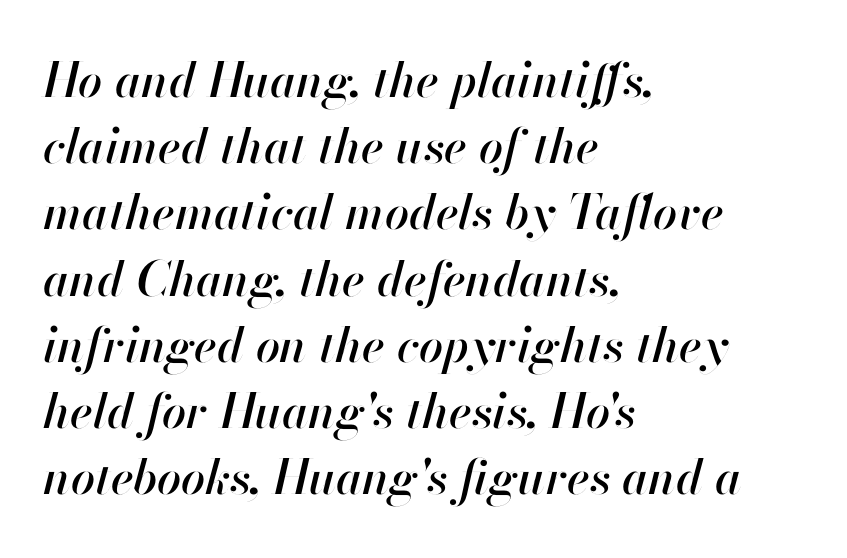
The image shows 48 px text type, italic (leaning right); set left-aligned, normal line spacing (1.38x), normal letter spacing, not underlined; high stroke contrast and a small x-height.
